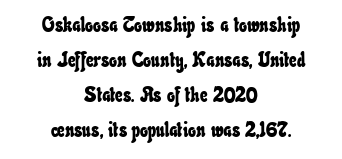
The image shows 21 px text type; set centered, normal line spacing (1.66x), normal letter spacing, not underlined.
